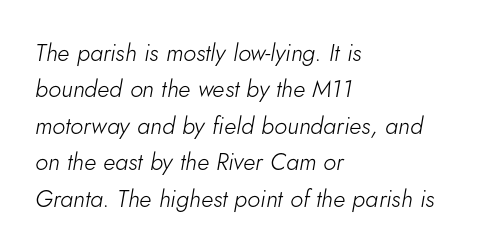
Nobody touched the tracking dial on this one. Horizontal alignment here is leftward, the default for most running prose. You can tell it's italic because the verticals aren't actually vertical. The font is comparable to plain body text, perhaps lighter. Reading down the column, the eye jumps a familiar distance to each next line.
